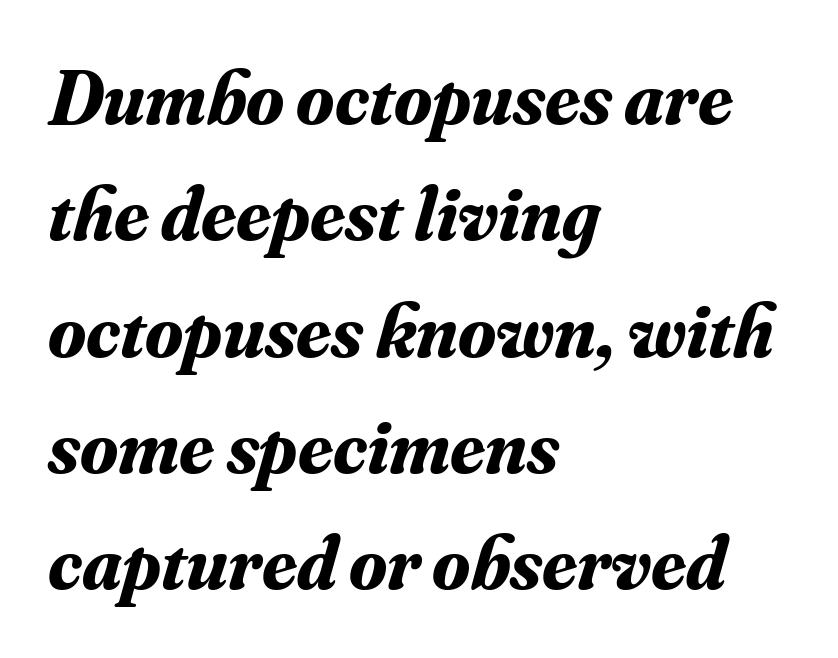
The image shows 77 px bold serif type, italic (leaning right); set left-aligned, normal line spacing (1.51x), normal letter spacing, not underlined; medium stroke contrast and a small x-height.
